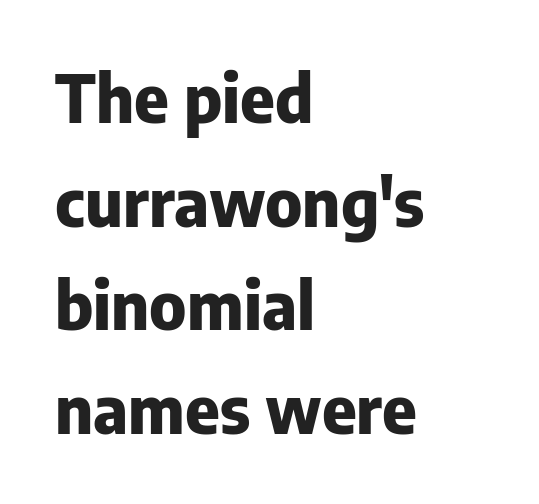
{"serif": "no", "italic": "no", "bold": "yes", "weight": "heavy", "width": "normal", "stroke_contrast": "low", "x_height": "medium", "monospaced": "no", "underline": "no", "align": "left", "line_spacing": "normal", "line_spacing_ratio": 1.57, "letter_spacing": "normal", "letter_spacing_em": 0.0, "glyph_px": 66}
